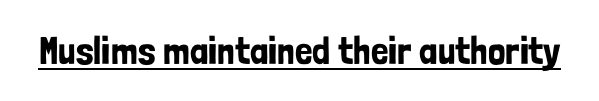
Q: Is the text italic (slanted)? A: No, it is upright.
Q: Is the typeface a serif or a sans-serif typeface? A: Sans-serif.
Q: Is the text underlined? A: Yes.
Q: Is the spacing between letters normal or unusually wide? A: Normal.
Q: Width (condensed, normal, or wide)? A: Condensed.
Q: Stroke contrast? A: Low.
Q: x-height? A: Medium.
Q: Monospaced? A: No.
